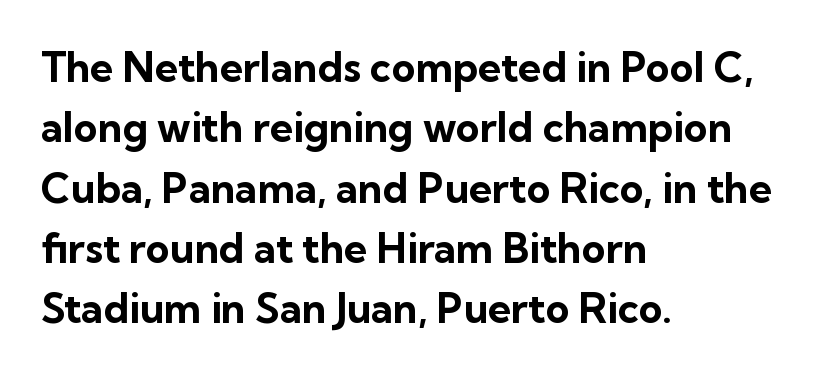
{"serif": "no", "italic": "no", "bold": "yes", "weight": "bold", "width": "normal", "stroke_contrast": "low", "x_height": "medium", "monospaced": "no", "underline": "no", "align": "left", "line_spacing": "normal", "line_spacing_ratio": 1.47, "letter_spacing": "normal", "letter_spacing_em": 0.0, "glyph_px": 41}
